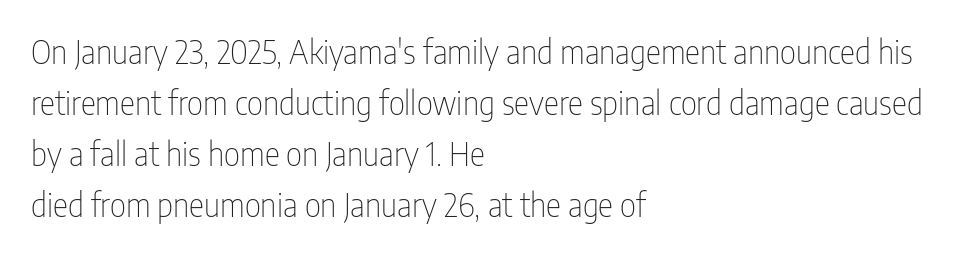
Q: Is the text bold? A: No.
Q: Is the text italic (slanted)? A: No, it is upright.
Q: Is the typeface a serif or a sans-serif typeface? A: Sans-serif.
Q: Is the text underlined? A: No.
Q: How is the paragraph aligned? A: Left-aligned.
Q: Is the spacing between letters normal or unusually wide? A: Normal.
Q: Is the spacing between lines tight, normal or loose? A: Normal.
Q: Width (condensed, normal, or wide)? A: Condensed.
Q: Stroke contrast? A: Low.
Q: x-height? A: Medium.
Q: Monospaced? A: No.
